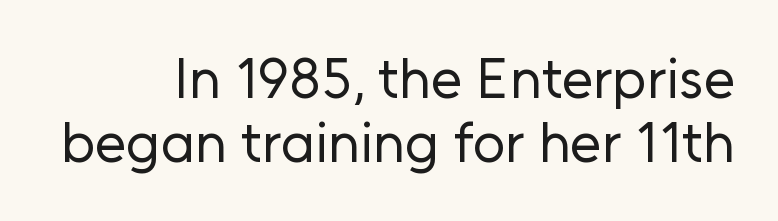
Q: Is the text bold? A: No.
Q: Is the text italic (slanted)? A: No, it is upright.
Q: Is the typeface a serif or a sans-serif typeface? A: Sans-serif.
Q: Is the text underlined? A: No.
Q: How is the paragraph aligned? A: Right-aligned.
Q: Is the spacing between letters normal or unusually wide? A: Normal.
Q: Is the spacing between lines tight, normal or loose? A: Tight.
Q: Width (condensed, normal, or wide)? A: Normal.
Q: Stroke contrast? A: Low.
Q: x-height? A: Medium.
Q: Monospaced? A: No.
